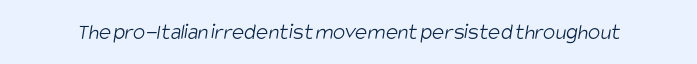
Between one letter and the next there's only the usual sliver of space. Weight: in the light-to-regular range. This rendering features lettering with no underline.
